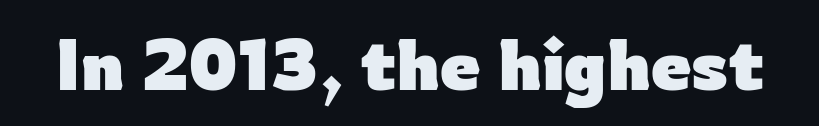
Q: Is the text bold? A: Yes.
Q: Is the text italic (slanted)? A: No, it is upright.
Q: Is the typeface a serif or a sans-serif typeface? A: Sans-serif.
Q: Is the text underlined? A: No.
Q: Is the spacing between letters normal or unusually wide? A: Normal.
Q: Width (condensed, normal, or wide)? A: Normal.
Q: Stroke contrast? A: Low.
Q: x-height? A: Medium.
Q: Monospaced? A: No.
